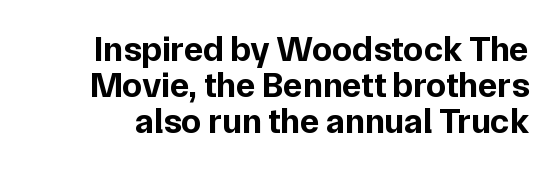
{"serif": "no", "italic": "no", "bold": "yes", "weight": "bold", "width": "normal", "stroke_contrast": "low", "x_height": "medium", "monospaced": "no", "underline": "no", "line_spacing": "tight", "line_spacing_ratio": 1.0, "letter_spacing": "normal", "letter_spacing_em": 0.0, "glyph_px": 36}
